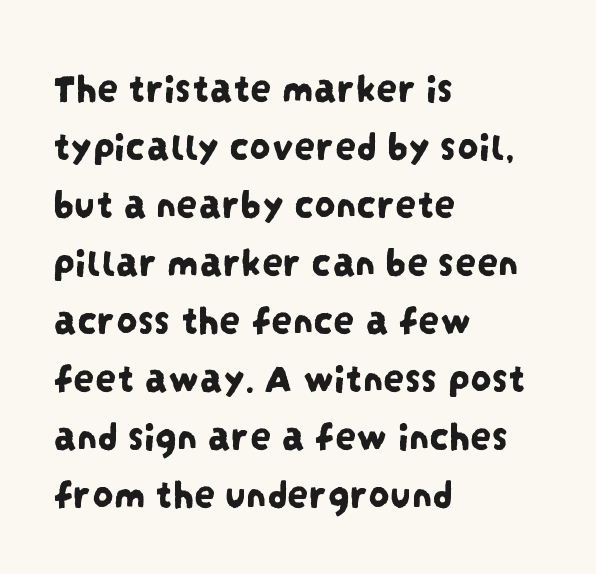
The image shows 42 px condensed sans-serif type; set left-aligned, normal line spacing (1.38x), normal letter spacing, not underlined; low stroke contrast and a large x-height.
